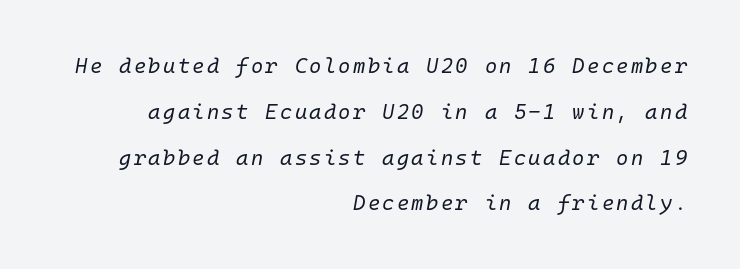
The image shows 21 px text type, italic (leaning right); set right-aligned, loose line spacing (2.18x), not underlined.
